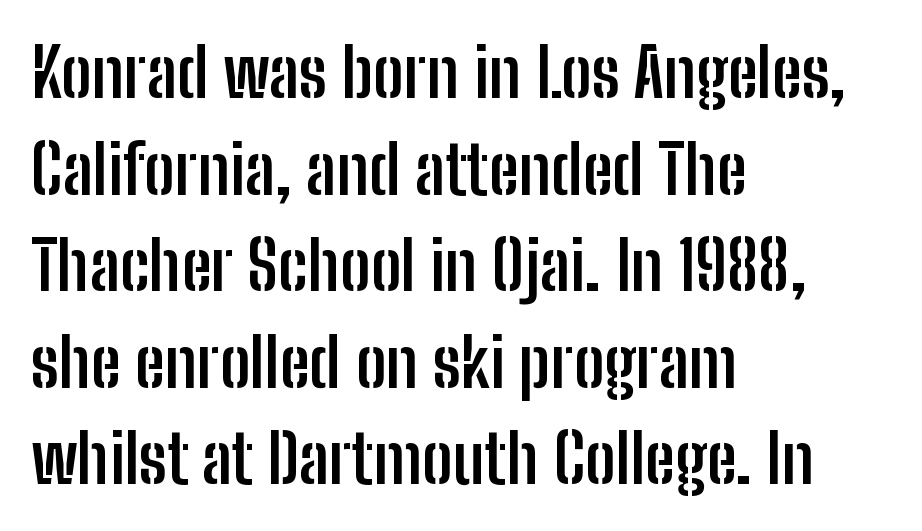
Q: Is the text bold? A: Yes.
Q: Is the text italic (slanted)? A: No, it is upright.
Q: Is the typeface a serif or a sans-serif typeface? A: Sans-serif.
Q: Is the text underlined? A: No.
Q: How is the paragraph aligned? A: Left-aligned.
Q: Is the spacing between letters normal or unusually wide? A: Normal.
Q: Is the spacing between lines tight, normal or loose? A: Normal.
Q: Width (condensed, normal, or wide)? A: Condensed.
Q: Stroke contrast? A: Low.
Q: x-height? A: Medium.
Q: Monospaced? A: No.
